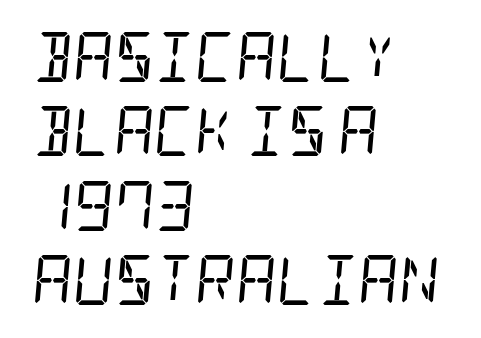
Q: Is the text bold? A: No.
Q: Is the text italic (slanted)? A: Yes, it leans right by about 5 degrees.
Q: Is the typeface a serif or a sans-serif typeface? A: Serif.
Q: Is the text underlined? A: No.
Q: How is the paragraph aligned? A: Left-aligned.
Q: Is the spacing between letters normal or unusually wide? A: Normal.
Q: Is the spacing between lines tight, normal or loose? A: Normal.
Q: Width (condensed, normal, or wide)? A: Condensed.
Q: Stroke contrast? A: Low.
Q: x-height? A: Large.
